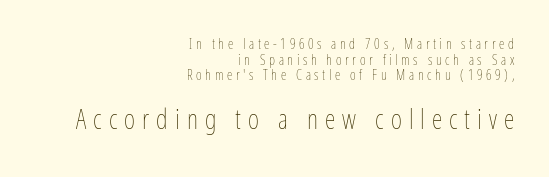
The image shows 27 px text type, upright; set right-aligned, tight line spacing (1.11x), unusually wide letter spacing (+0.26 em), not underlined; the second (bottom) block is 1.93x larger.
